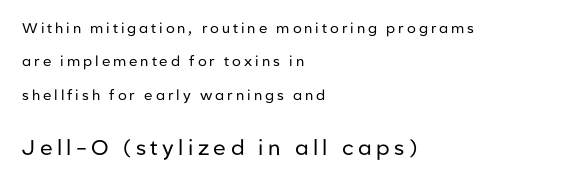
The image shows 21 px text type, upright; set left-aligned, loose line spacing (2.39x), unusually wide letter spacing (+0.21 em), not underlined; the second (bottom) block is 1.5x larger.
